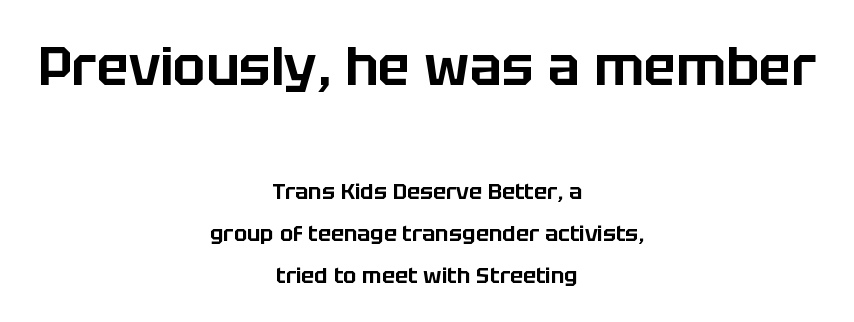
The image shows 54 px sans-serif type, upright; set centered, loose line spacing (1.91x), normal letter spacing, not underlined; the first (top) block is 2.45x larger; low stroke contrast and a large x-height.
